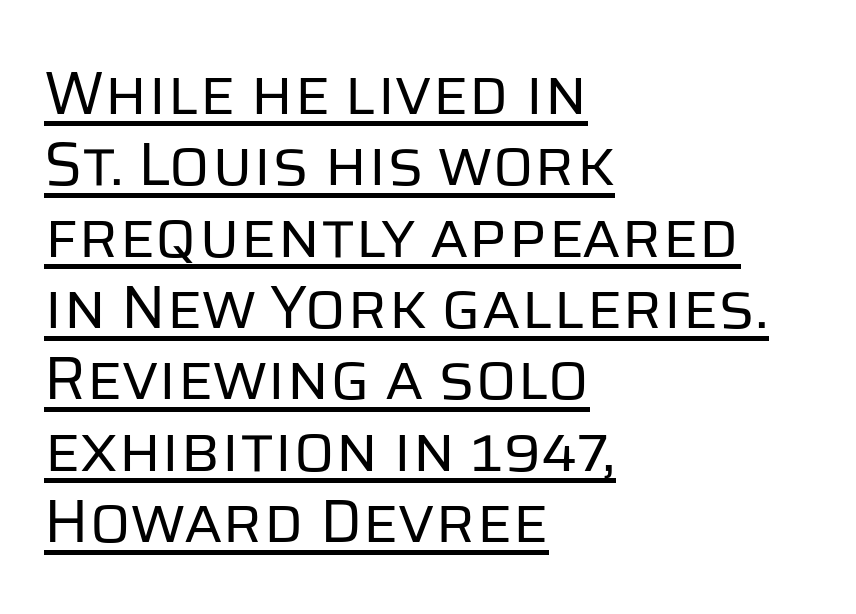
The image shows 61 px regular-weight sans-serif type, upright; set left-aligned, line spacing 1.17x, normal letter spacing, underlined; low stroke contrast and a large x-height.
